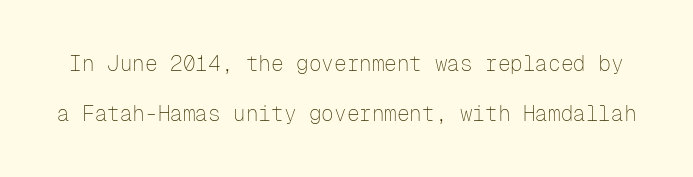
Tracking here is standard; glyphs follow each other at the usual distance. Anything drawn beneath the words? Only blank space. In terms of leading, this rendering errs on the spacious side. Nothing heavy about these letters — not bold at all. Rendered with straight, roman letterforms.
